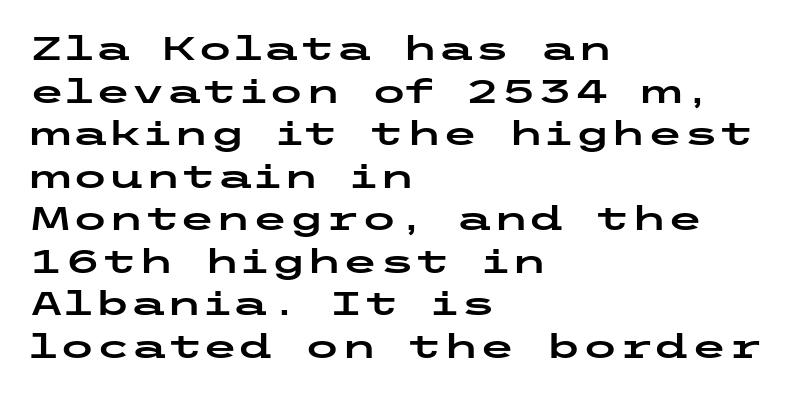
Italic? Not at all — the glyphs are vertical. Clear beneath every line of the passage. These lines stack with their left ends in a neat column. There is no visible air inserted between adjacent glyphs. This sample uses a sans-serif face.
